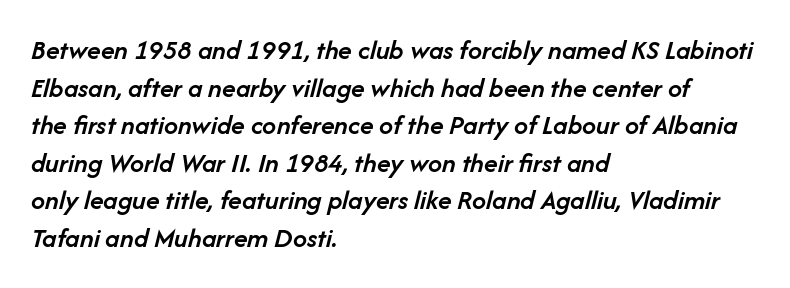
Q: Is the text bold? A: Semi-bold.
Q: Is the text italic (slanted)? A: Yes, it leans right by about 14 degrees.
Q: Is the text underlined? A: No.
Q: How is the paragraph aligned? A: Left-aligned.
Q: Is the spacing between letters normal or unusually wide? A: Normal.
Q: Is the spacing between lines tight, normal or loose? A: Normal.
Q: Width (condensed, normal, or wide)? A: Normal.
Q: Stroke contrast? A: Low.
Q: x-height? A: Medium.
Q: Monospaced? A: No.
